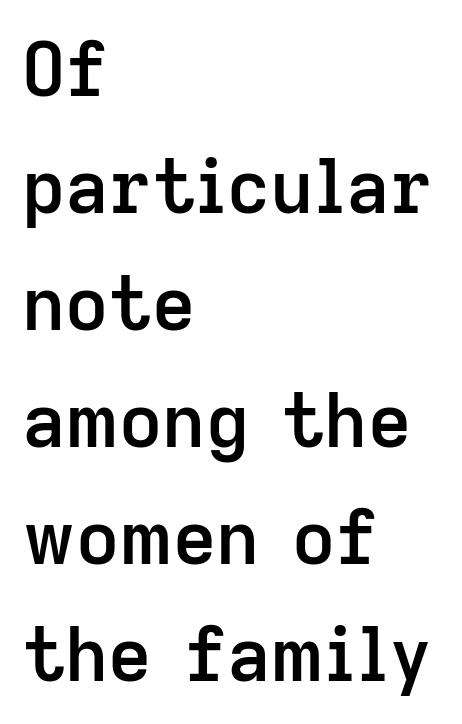
The image shows 75 px semibold sans-serif type, upright; set left-aligned, normal line spacing (1.56x), normal letter spacing, not underlined; low stroke contrast and a medium x-height.
